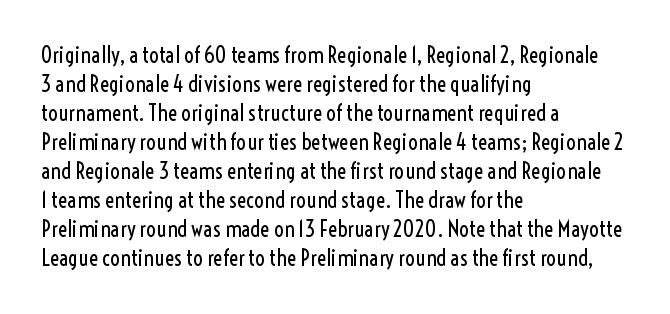
{"italic": "no", "bold": "no", "underline": "no", "align": "left", "line_spacing": "normal", "line_spacing_ratio": 1.32, "letter_spacing": "normal", "letter_spacing_em": 0.0, "glyph_px": 22}
